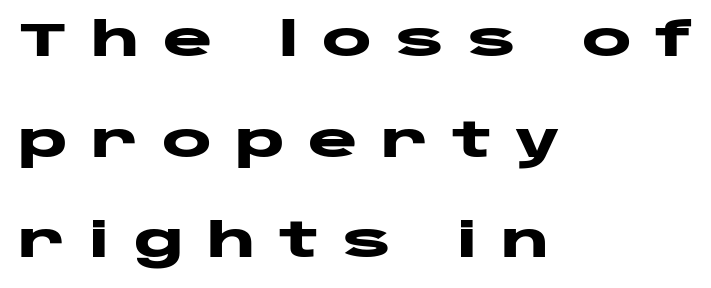
Q: Is the text bold? A: Yes.
Q: Is the text italic (slanted)? A: No, it is upright.
Q: Is the typeface a serif or a sans-serif typeface? A: Sans-serif.
Q: Is the text underlined? A: No.
Q: How is the paragraph aligned? A: Left-aligned.
Q: Is the spacing between letters normal or unusually wide? A: Unusually wide.
Q: Is the spacing between lines tight, normal or loose? A: Loose.
Q: Width (condensed, normal, or wide)? A: Wide.
Q: Stroke contrast? A: Low.
Q: x-height? A: Large.
Q: Monospaced? A: No.
